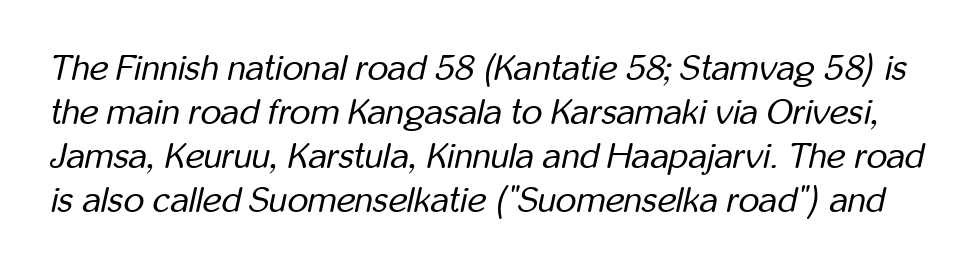
Posture: slanted. Only glyphs here, with clear space below each row. Nobody touched the tracking dial on this one. Do the characters align in a grid? No, the font is proportional. Is the stroke heavy? The answer is a plain regular-or-lighter.
